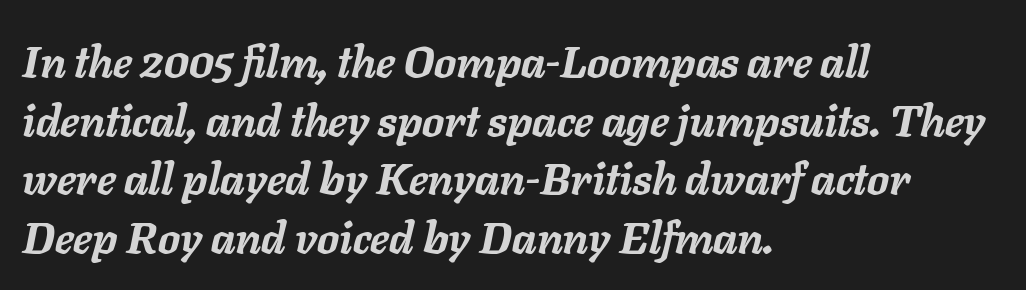
{"italic": "yes", "lean": "right", "slant_degrees": 11, "bold": "yes", "weight": "semibold", "width": "normal", "stroke_contrast": "low", "x_height": "medium", "monospaced": "no", "underline": "no", "align": "left", "line_spacing": "normal", "line_spacing_ratio": 1.33, "letter_spacing": "normal", "letter_spacing_em": 0.0, "glyph_px": 44}
